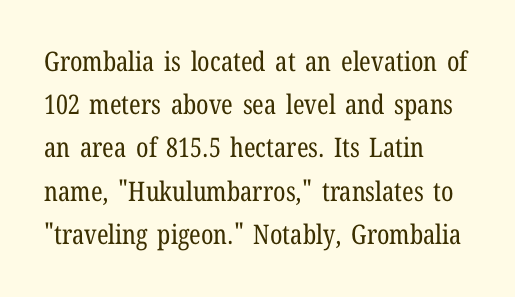
The image shows 27 px text type, upright; set left-aligned, normal line spacing (1.6x), normal letter spacing, not underlined.
